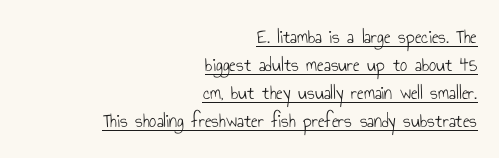
Q: Is the text bold? A: No.
Q: Is the text italic (slanted)? A: No, it is upright.
Q: Is the text underlined? A: Yes.
Q: How is the paragraph aligned? A: Right-aligned.
Q: Is the spacing between letters normal or unusually wide? A: Normal.
Q: Is the spacing between lines tight, normal or loose? A: Normal.
